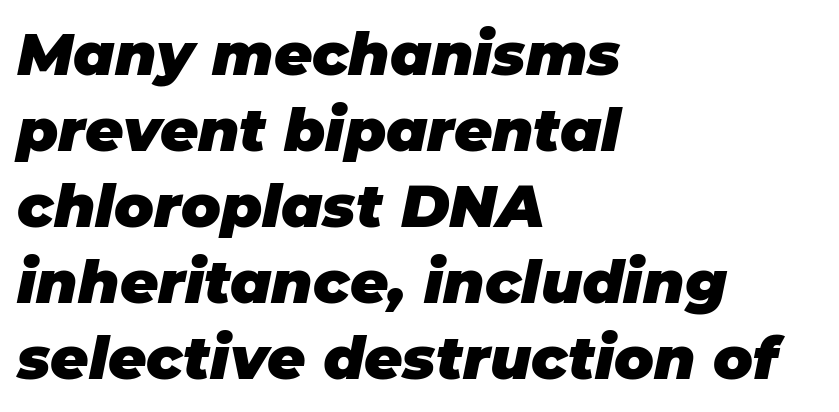
The face used here is proportionally spaced, like ordinary book or web type. Summary of vertical rhythm: regular, with standard interline spacing. Looking at the ascenders, they clearly lean. The gaps between neighbouring characters are ordinary and unremarkable. Any mark beneath the type? The region is blank.
